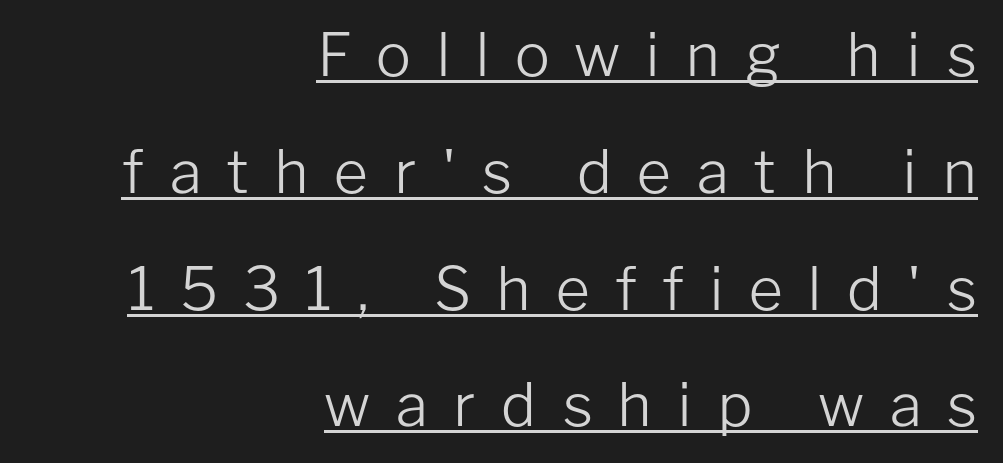
{"serif": "no", "italic": "no", "bold": "no", "weight": "light", "width": "normal", "stroke_contrast": "low", "x_height": "medium", "monospaced": "no", "underline": "yes", "align": "right", "line_spacing": "loose", "line_spacing_ratio": 1.98, "letter_spacing": "wide", "letter_spacing_em": 0.42, "glyph_px": 59}
